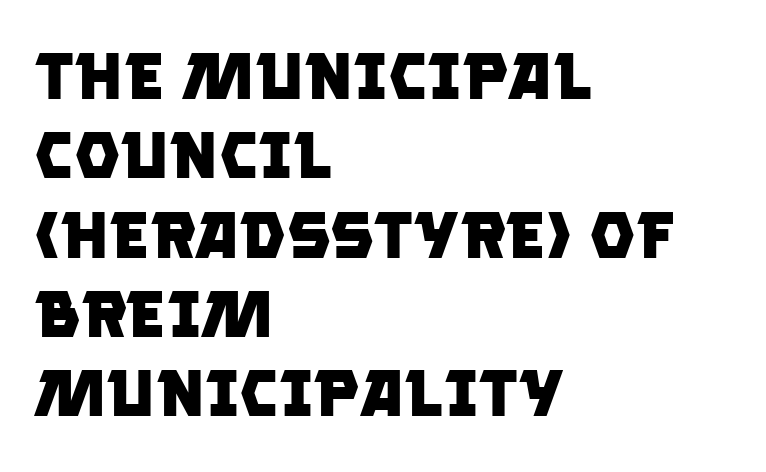
The image shows 65 px heavy sans-serif type; set left-aligned, line spacing 1.22x, normal letter spacing, not underlined; low stroke contrast and a large x-height.
